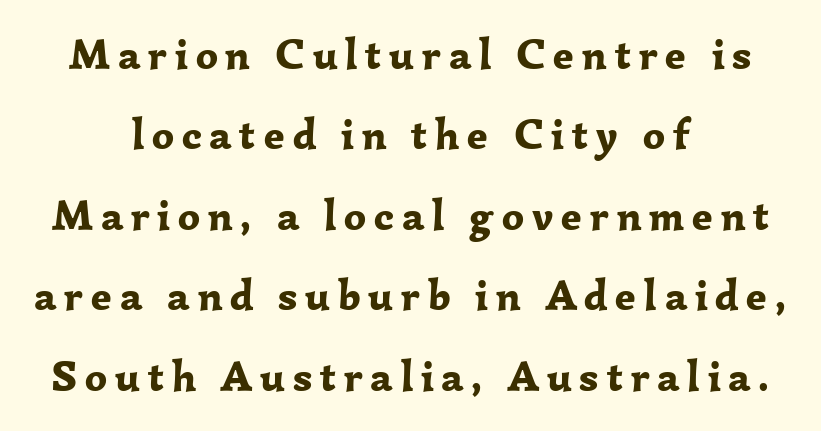
Q: Is the text bold? A: Yes.
Q: Is the text italic (slanted)? A: No, it is upright.
Q: Is the typeface a serif or a sans-serif typeface? A: Serif.
Q: Is the text underlined? A: No.
Q: How is the paragraph aligned? A: Centered.
Q: Width (condensed, normal, or wide)? A: Normal.
Q: Stroke contrast? A: Low.
Q: x-height? A: Medium.
Q: Monospaced? A: No.
